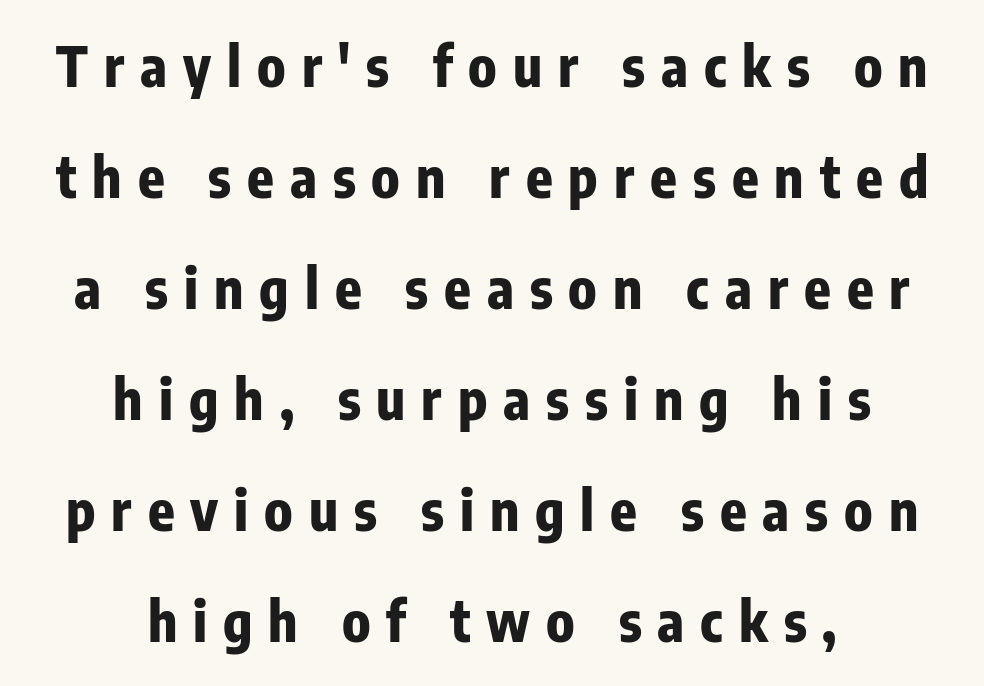
The image shows 55 px bold, condensed sans-serif type, upright; set centered, loose line spacing (2.02x), unusually wide letter spacing (+0.29 em), not underlined; low stroke contrast and a medium x-height.
